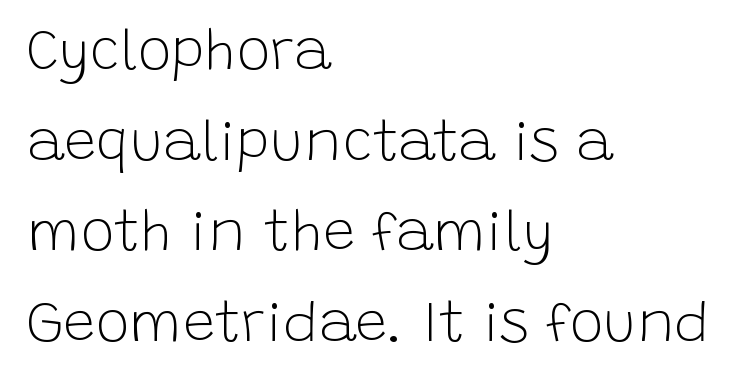
The image shows 57 px light sans-serif type, upright; set left-aligned, normal line spacing (1.59x), normal letter spacing, not underlined; low stroke contrast and a large x-height.
